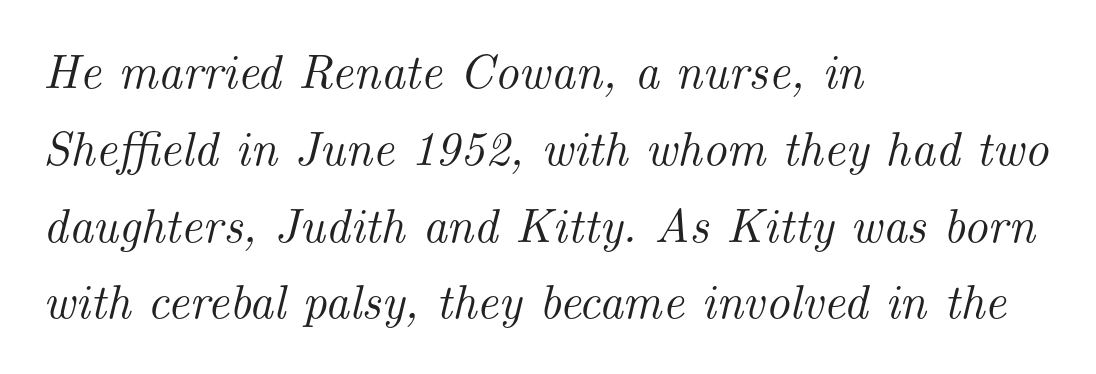
The image shows 48 px serif type, italic (leaning right); set left-aligned, normal line spacing (1.6x), normal letter spacing, not underlined; medium stroke contrast and a small x-height.
